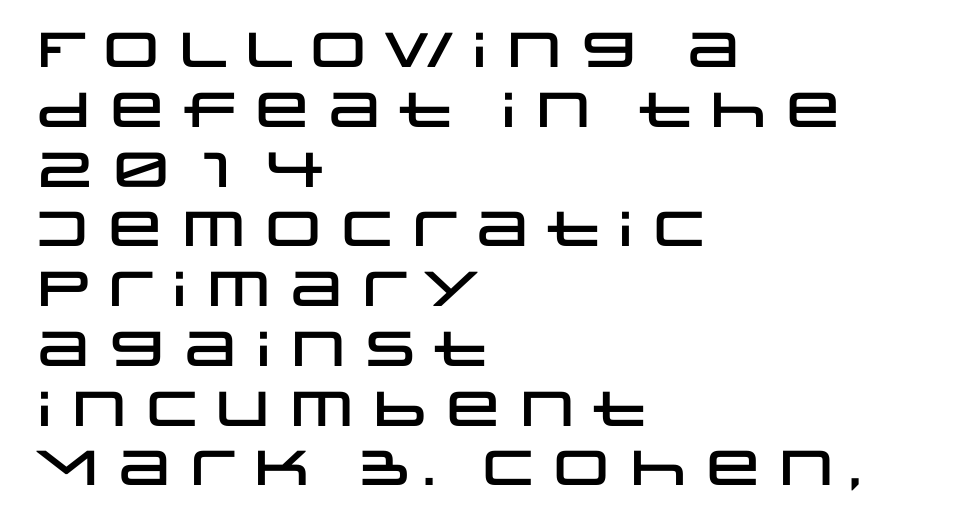
The image shows 49 px wide sans-serif type, upright; set left-aligned, line spacing 1.22x, normal letter spacing, not underlined; low stroke contrast and a large x-height.
